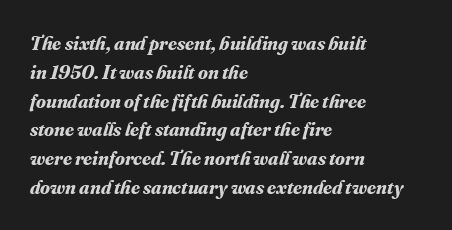
Q: Is the text bold? A: Yes.
Q: Is the text italic (slanted)? A: Yes, it leans right by about 16 degrees.
Q: Is the text underlined? A: No.
Q: How is the paragraph aligned? A: Left-aligned.
Q: Is the spacing between letters normal or unusually wide? A: Normal.
Q: Is the spacing between lines tight, normal or loose? A: Normal.
